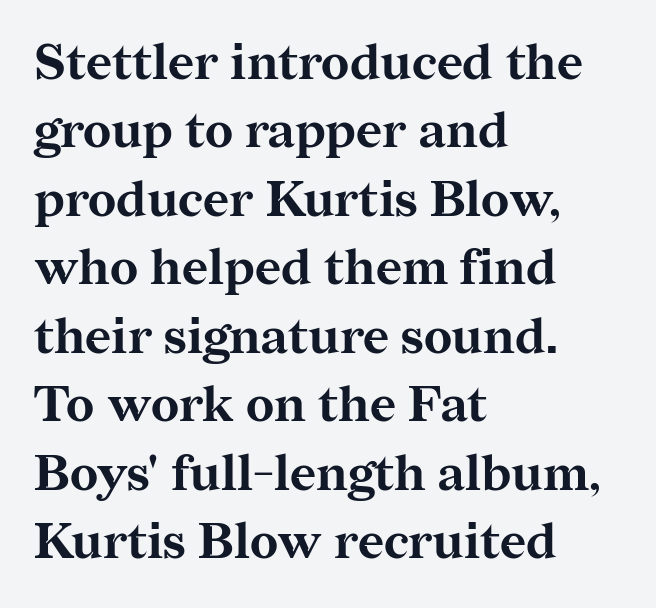
Chunky letters — that's bold for sure. Is this a fixed-width face? No — the glyphs have proportional, varying widths. If you drew a line through each stem, it would be perfectly vertical. No extra tracking has been applied to these lines. The lines in this sample share a left origin and differ only in where they stop. Serif or sans? Serif — the stroke terminals have little feet.
